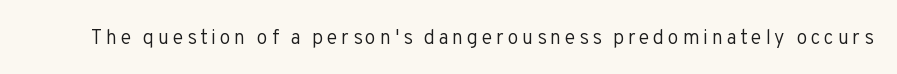
The image shows 20 px text type, upright; set not underlined.
